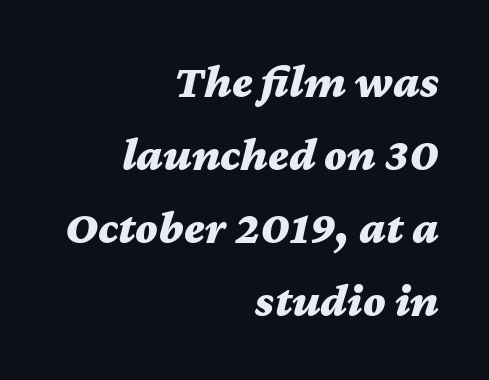
{"italic": "yes", "lean": "right", "slant_degrees": 12, "bold": "yes", "weight": "bold", "width": "wide", "stroke_contrast": "medium", "x_height": "medium", "monospaced": "no", "underline": "no", "align": "right", "line_spacing": "normal", "line_spacing_ratio": 1.55, "letter_spacing": "normal", "letter_spacing_em": 0.0, "glyph_px": 47}
